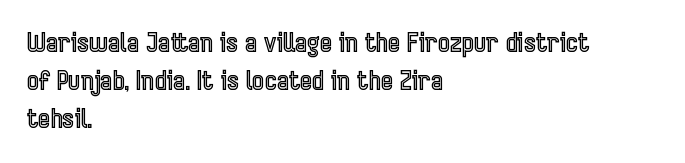
Glance below the letters and you will spot only blank space. Interline gaps are of average width in this sample. The type sits square on the baseline with zero lean. The text block is weighted toward the left margin, trailing off unevenly rightward. These lines keep a tight, regular rhythm from letter to letter.
